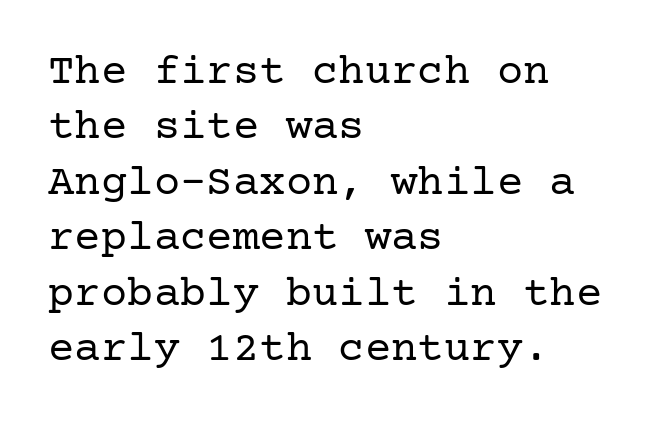
Q: Is the text bold? A: No.
Q: Is the text italic (slanted)? A: No, it is upright.
Q: Is the typeface a serif or a sans-serif typeface? A: Serif.
Q: Is the text underlined? A: No.
Q: How is the paragraph aligned? A: Left-aligned.
Q: Is the spacing between letters normal or unusually wide? A: Normal.
Q: Is the spacing between lines tight, normal or loose? A: Normal.
Q: Width (condensed, normal, or wide)? A: Normal.
Q: Stroke contrast? A: Low.
Q: x-height? A: Medium.
